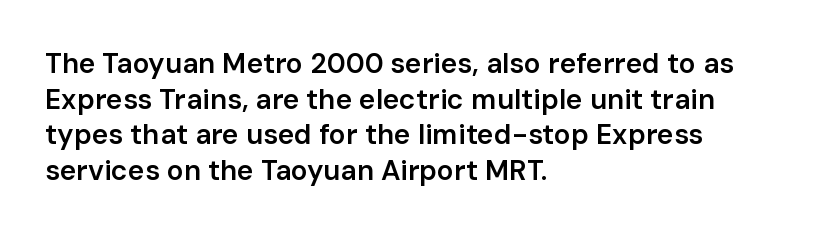
This is sans-serif lettering, the kind often seen on screens and signage. Descenders are the only things crossing below the line. The rag falls on the right side of this text block. Letter spacing: default. Leading matches the norm, producing a regular column.
